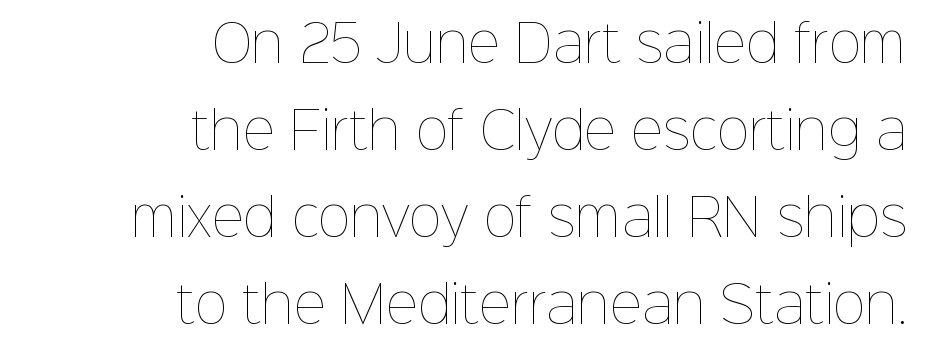
The image shows 50 px thin type, upright; set right-aligned, line spacing 1.74x, normal letter spacing, not underlined; low stroke contrast and a medium x-height.
